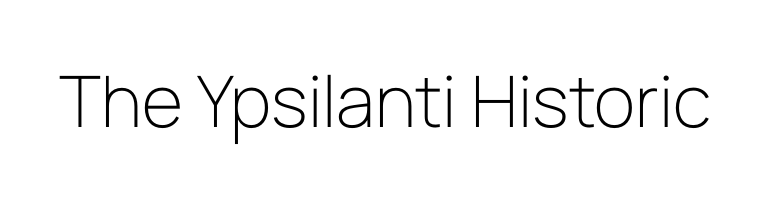
Tall strokes in this sample are plumb rather than angled. Standard letterfit; no display-style spreading of the glyphs. This sample has the flowing, uneven cadence of proportional lettering. Words float on clear page, feet unadorned. Nothing heavy about these letters — not bold at all. Check where the strokes stop: nothing finishes them off — pure sans.
